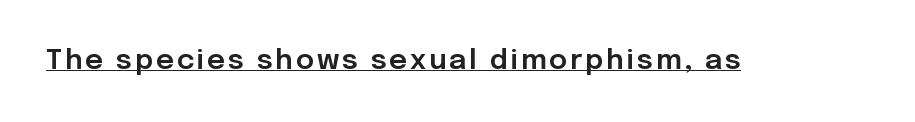
The image shows 28 px sans-serif type, upright; set underlined; low stroke contrast and a medium x-height.
